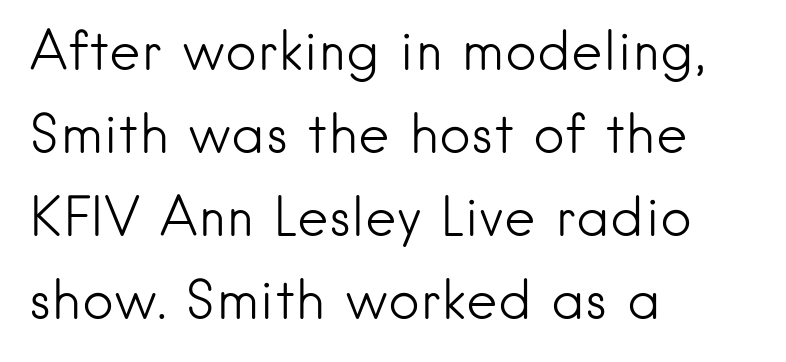
Q: Is the text bold? A: No.
Q: Is the text italic (slanted)? A: No, it is upright.
Q: Is the typeface a serif or a sans-serif typeface? A: Sans-serif.
Q: Is the text underlined? A: No.
Q: How is the paragraph aligned? A: Left-aligned.
Q: Is the spacing between letters normal or unusually wide? A: Normal.
Q: Is the spacing between lines tight, normal or loose? A: Normal.
Q: Width (condensed, normal, or wide)? A: Normal.
Q: Stroke contrast? A: Low.
Q: x-height? A: Small.
Q: Monospaced? A: No.
